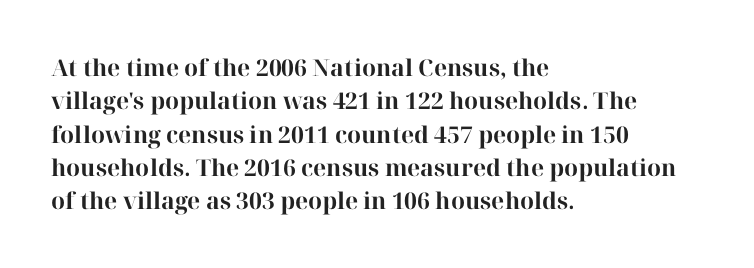
Q: Is the text bold? A: Yes.
Q: Is the text italic (slanted)? A: No, it is upright.
Q: Is the text underlined? A: No.
Q: How is the paragraph aligned? A: Left-aligned.
Q: Is the spacing between letters normal or unusually wide? A: Normal.
Q: Is the spacing between lines tight, normal or loose? A: Normal.
